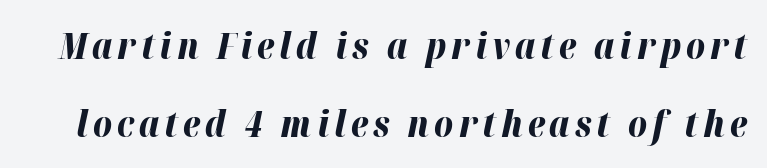
The glyphs are unaccompanied by any horizontal stroke below them. Weight: bold. The passage shown is typed in a proportional face where columns would drift. The font's italic variant was chosen for this text. One glance says open: line gaps are wider than usual.
